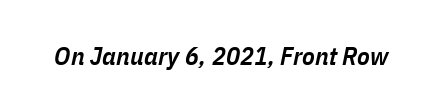
Q: Is the text bold? A: Semi-bold.
Q: Is the text italic (slanted)? A: Yes, it leans right by about 11 degrees.
Q: Is the text underlined? A: No.
Q: Is the spacing between letters normal or unusually wide? A: Normal.
